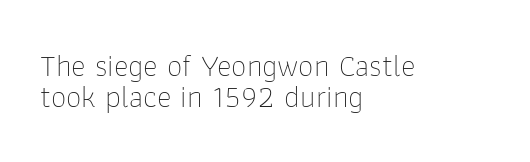
{"serif": "no", "italic": "no", "bold": "no", "weight": "thin", "width": "normal", "stroke_contrast": "low", "x_height": "medium", "monospaced": "no", "underline": "no", "align": "left", "line_spacing": "tight", "line_spacing_ratio": 1.01, "letter_spacing": "normal", "letter_spacing_em": 0.0, "glyph_px": 31}
